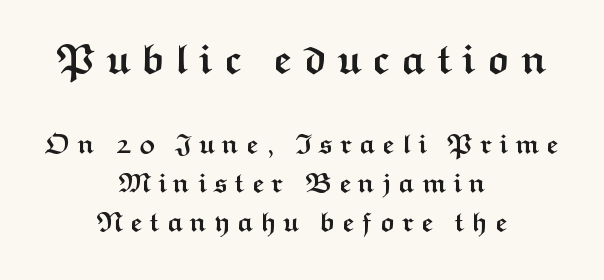
{"serif": "no", "italic": "no", "bold": "yes", "weight": "semibold", "width": "wide", "stroke_contrast": "medium", "x_height": "medium", "monospaced": "no", "underline": "no", "align": "center", "line_spacing": "normal", "line_spacing_ratio": 1.43, "letter_spacing": "wide", "letter_spacing_em": 0.25, "larger_block": "first", "size_ratio": 1.52, "glyph_px": 41}
